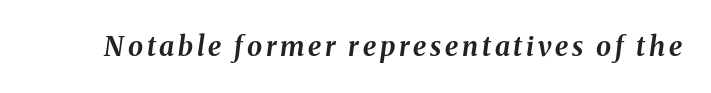
The image shows 27 px bold type, italic (leaning right); set not underlined.
